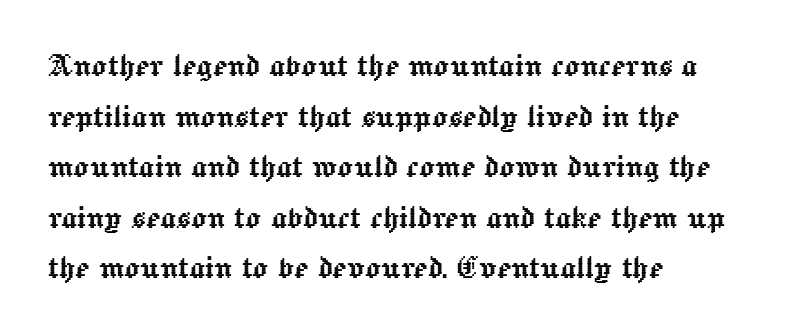
The image shows 38 px text type, upright; set left-aligned, normal line spacing (1.33x), normal letter spacing, not underlined; a medium x-height.
